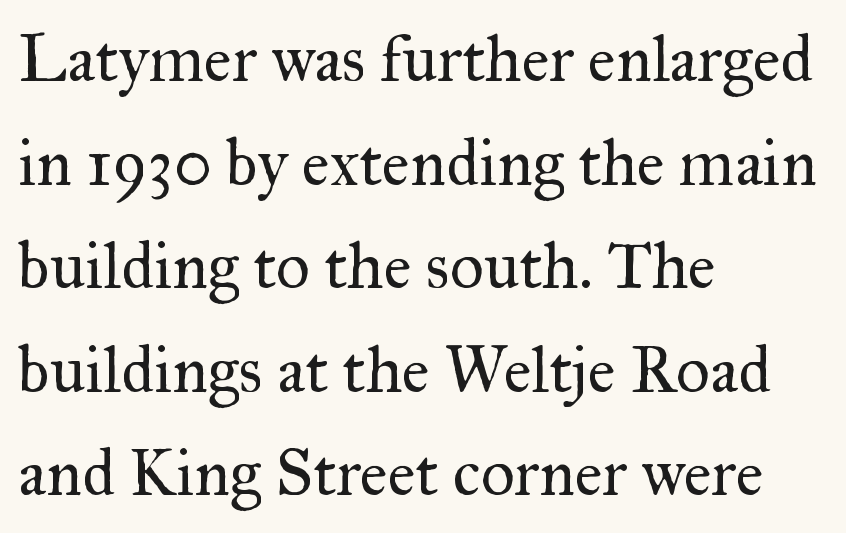
Q: Is the text bold? A: No.
Q: Is the text italic (slanted)? A: No, it is upright.
Q: Is the typeface a serif or a sans-serif typeface? A: Serif.
Q: Is the text underlined? A: No.
Q: How is the paragraph aligned? A: Left-aligned.
Q: Is the spacing between letters normal or unusually wide? A: Normal.
Q: Is the spacing between lines tight, normal or loose? A: Normal.
Q: Width (condensed, normal, or wide)? A: Normal.
Q: Stroke contrast? A: Medium.
Q: x-height? A: Small.
Q: Monospaced? A: No.
